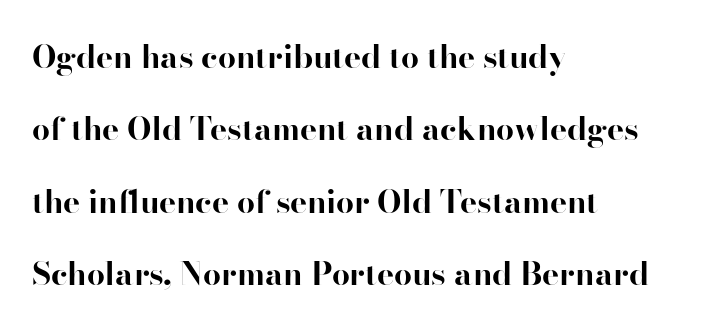
Its strokes are broad and dark, the hallmark of bold type. Does the copy run flush right? No — it runs flush left. Airy leading. Unlike a clean sans, this face finishes its strokes with serifs. Descenders hang freely into open space. A typesetter would call this proportional, since set widths differ per character.
